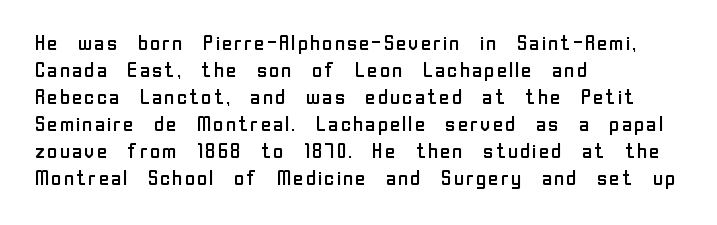
{"italic": "no", "bold": "no", "underline": "no", "align": "left", "line_spacing": "normal", "line_spacing_ratio": 1.29, "letter_spacing": "normal", "letter_spacing_em": 0.0, "glyph_px": 21}
